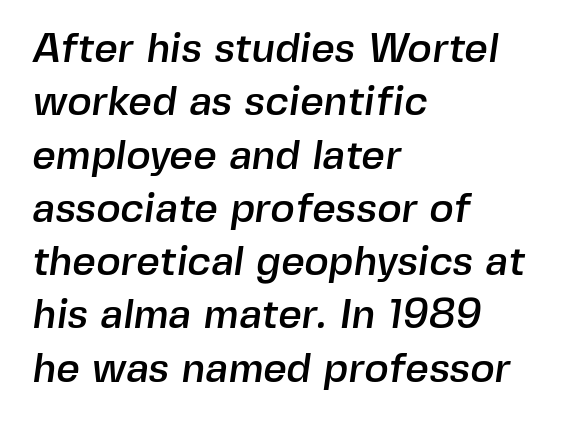
The image shows 41 px sans-serif type; set left-aligned, normal line spacing (1.3x), normal letter spacing, not underlined; a medium x-height.
